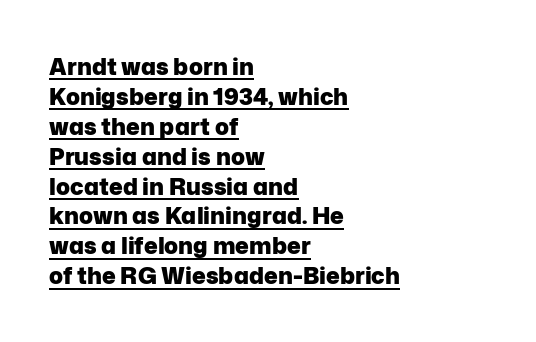
The image shows 23 px bold type, upright; set left-aligned, normal line spacing (1.3x), normal letter spacing, underlined.
